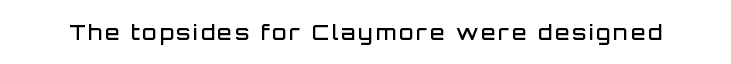
{"italic": "no", "bold": "semi", "underline": "no", "glyph_px": 21}
